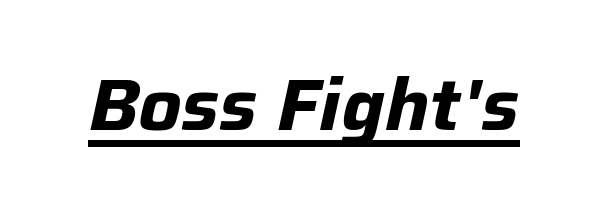
The image shows 74 px bold type, italic (leaning right); set normal letter spacing, underlined; low stroke contrast and a medium x-height.
